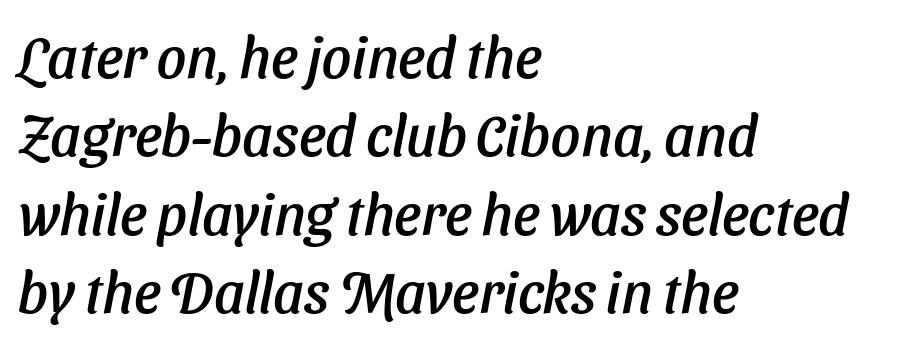
Whoever set this chose a conventional vertical rhythm. Here the designer chose a conventional face with non-uniform glyph widths. Compared with a centered layout, this one pins lines to the left instead. Lines of text with bare space underneath. The lettering tilts uniformly, giving the passage an italic look. Compared with typical body copy, the letter spacing here is the same.
